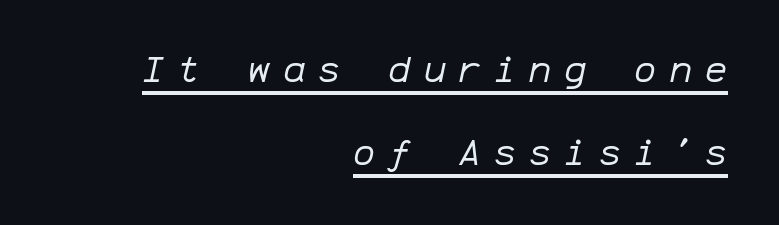
Compared with undecorated copy, this sample adds a rule below the words. The tracking jumps out immediately: characters are airy and widely separated. Counters stay open thanks to moderate or lighter strokes. Vertically, the passage feels expansive, rows floating well apart. Is this a fixed-width face? Yes — each glyph sits in an identical cell.
